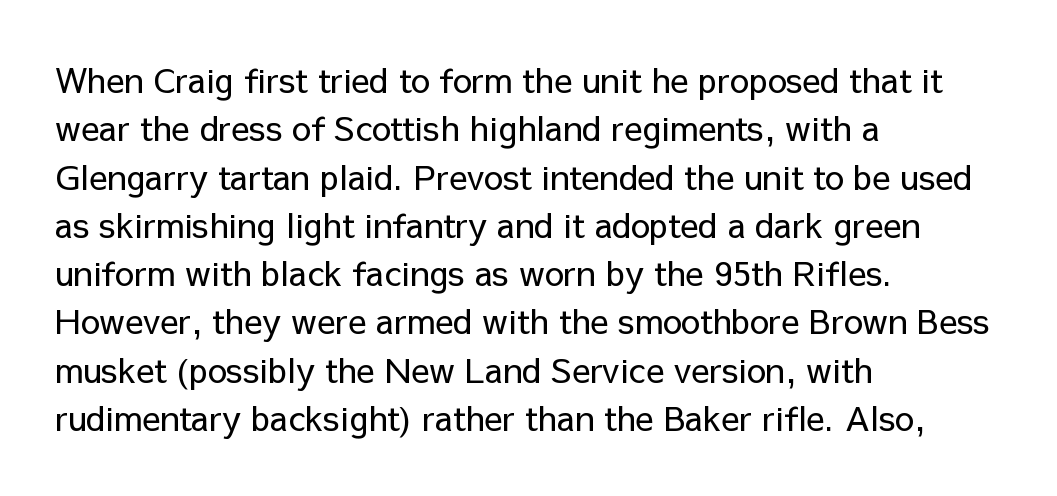
Nobody drew a line under any word here. The passage shown is typed in a proportional face where columns would drift. Examine the stroke ends and you'll find no serifs. In CSS terms this would be text-align: left.
